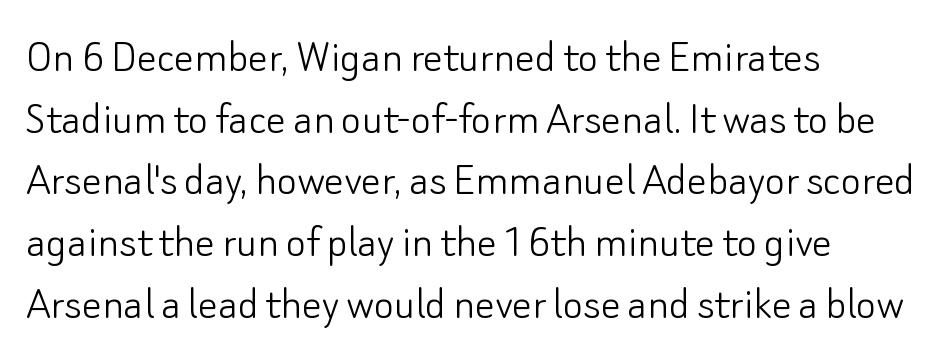
Q: Is the text bold? A: No.
Q: Is the text italic (slanted)? A: No, it is upright.
Q: Is the typeface a serif or a sans-serif typeface? A: Sans-serif.
Q: Is the text underlined? A: No.
Q: How is the paragraph aligned? A: Left-aligned.
Q: Is the spacing between letters normal or unusually wide? A: Normal.
Q: Is the spacing between lines tight, normal or loose? A: Normal.
Q: Width (condensed, normal, or wide)? A: Normal.
Q: Stroke contrast? A: Low.
Q: x-height? A: Small.
Q: Monospaced? A: No.
